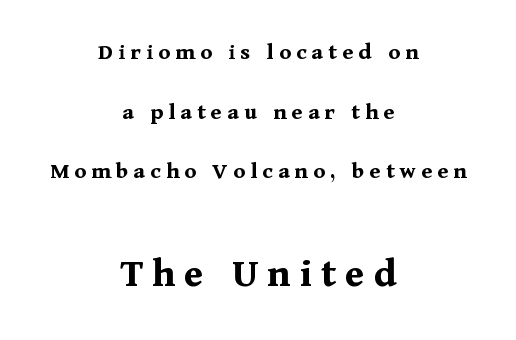
Q: Is the text bold? A: Yes.
Q: Is the text italic (slanted)? A: No, it is upright.
Q: Is the typeface a serif or a sans-serif typeface? A: Serif.
Q: Is the text underlined? A: No.
Q: How is the paragraph aligned? A: Centered.
Q: Is the spacing between letters normal or unusually wide? A: Unusually wide.
Q: Is the spacing between lines tight, normal or loose? A: Loose.
Q: Which block of text is set in a larger size, the first (top) or the second (bottom)? A: The second (bottom) one.
Q: Width (condensed, normal, or wide)? A: Normal.
Q: Stroke contrast? A: Medium.
Q: x-height? A: Medium.
Q: Monospaced? A: No.
